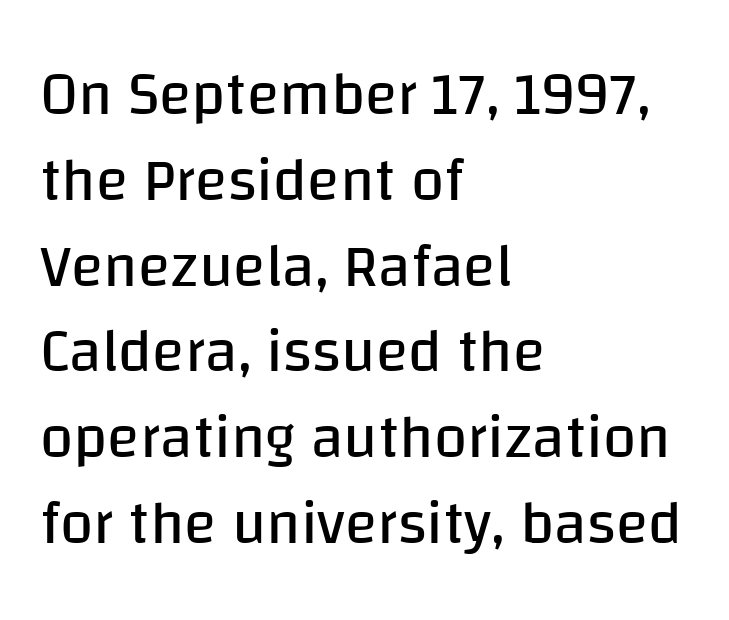
{"serif": "no", "italic": "no", "bold": "no", "weight": "regular", "width": "normal", "stroke_contrast": "low", "x_height": "large", "monospaced": "no", "underline": "no", "align": "left", "line_spacing": "normal", "line_spacing_ratio": 1.43, "letter_spacing": "normal", "letter_spacing_em": 0.0, "glyph_px": 60}
